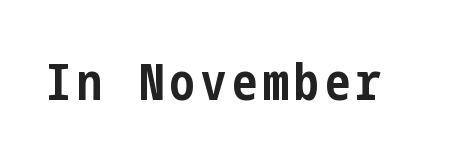
Q: Is the text bold? A: Yes.
Q: Is the text italic (slanted)? A: No, it is upright.
Q: Is the typeface a serif or a sans-serif typeface? A: Sans-serif.
Q: Is the text underlined? A: No.
Q: Width (condensed, normal, or wide)? A: Condensed.
Q: Stroke contrast? A: Low.
Q: x-height? A: Medium.
